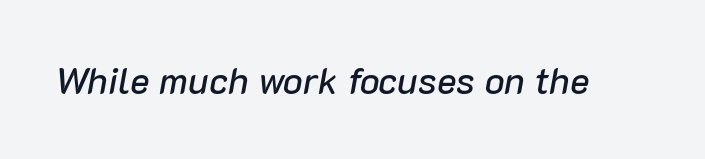
{"italic": "yes", "lean": "right", "slant_degrees": 10, "width": "normal", "stroke_contrast": "low", "x_height": "medium", "monospaced": "no", "underline": "no", "letter_spacing": "normal", "letter_spacing_em": 0.0, "glyph_px": 37}
